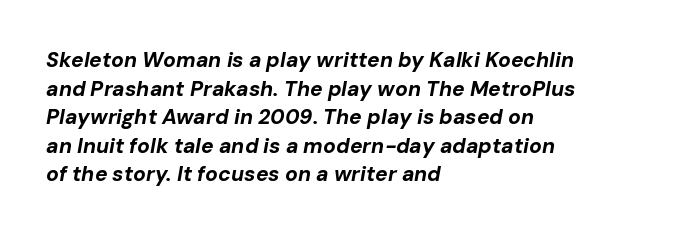
{"italic": "yes", "lean": "right", "slant_degrees": 10, "bold": "yes", "underline": "no", "align": "left", "line_spacing": "normal", "line_spacing_ratio": 1.36, "letter_spacing": "normal", "letter_spacing_em": 0.0, "glyph_px": 21}
